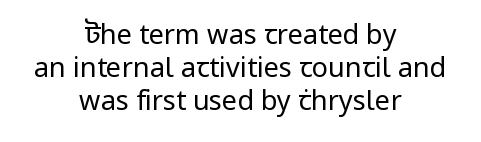
Q: Is the text bold? A: No.
Q: Is the text italic (slanted)? A: No, it is upright.
Q: Is the text underlined? A: No.
Q: How is the paragraph aligned? A: Centered.
Q: Is the spacing between letters normal or unusually wide? A: Normal.
